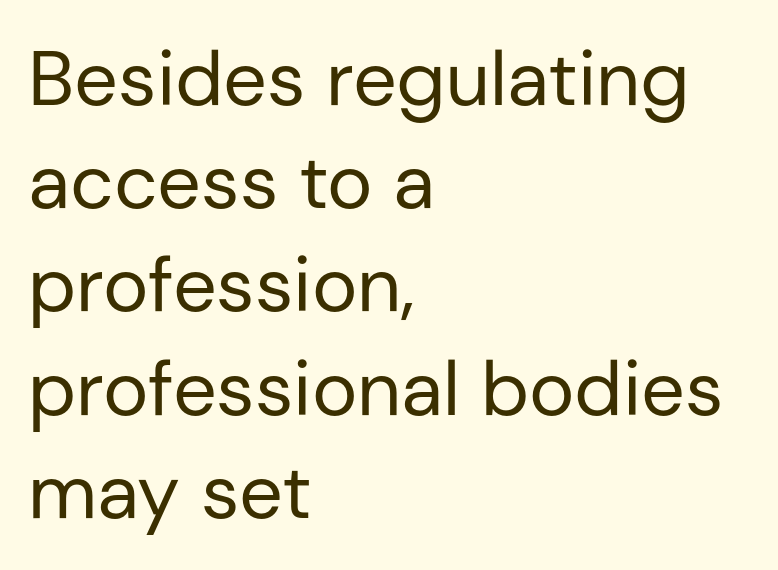
Q: Is the text bold? A: No.
Q: Is the text italic (slanted)? A: No, it is upright.
Q: Is the typeface a serif or a sans-serif typeface? A: Sans-serif.
Q: Is the text underlined? A: No.
Q: How is the paragraph aligned? A: Left-aligned.
Q: Is the spacing between letters normal or unusually wide? A: Normal.
Q: Is the spacing between lines tight, normal or loose? A: Normal.
Q: Width (condensed, normal, or wide)? A: Normal.
Q: Stroke contrast? A: Low.
Q: x-height? A: Medium.
Q: Monospaced? A: No.
